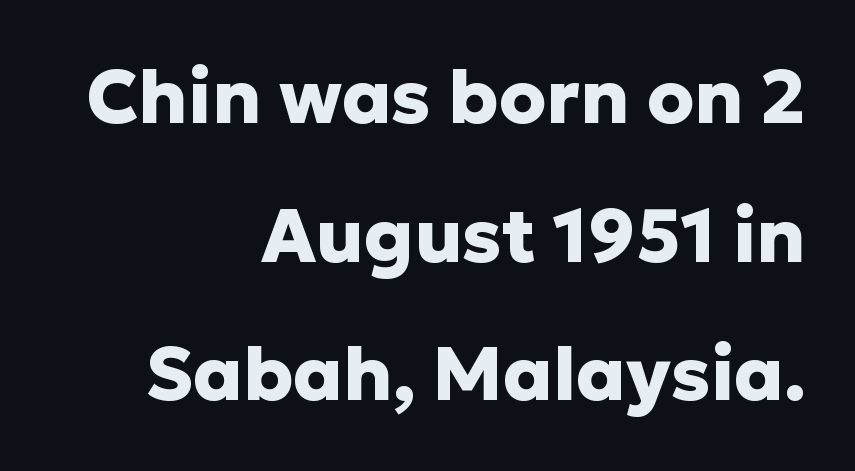
{"serif": "no", "italic": "no", "bold": "yes", "weight": "heavy", "width": "normal", "stroke_contrast": "low", "x_height": "medium", "monospaced": "no", "underline": "no", "align": "right", "line_spacing_ratio": 1.85, "letter_spacing": "normal", "letter_spacing_em": 0.0, "glyph_px": 75}
